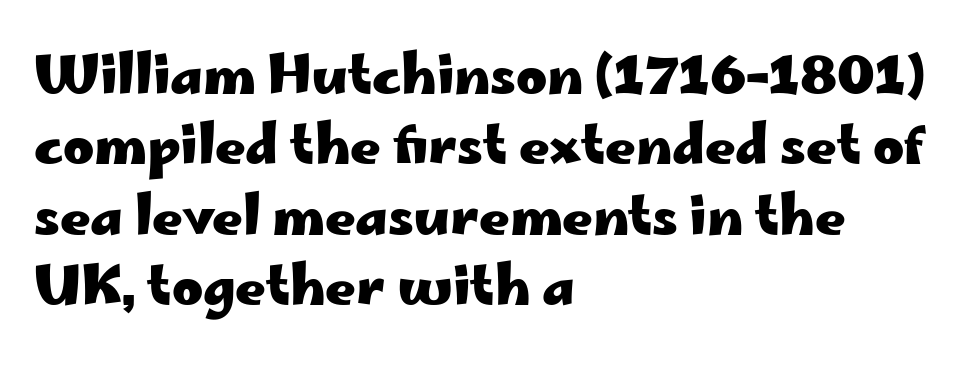
Heavy, bold letterforms. Check the space under the baseline: it is left empty. These lines stack with their left ends in a neat column. Proportional: the letters do not fall into vertical columns. Is there any slant? The stems are plumb. The gaps between neighbouring characters are ordinary and unremarkable.
